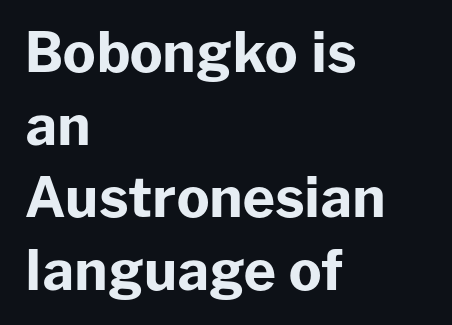
Q: Is the text bold? A: Yes.
Q: Is the text italic (slanted)? A: No, it is upright.
Q: Is the typeface a serif or a sans-serif typeface? A: Sans-serif.
Q: Is the text underlined? A: No.
Q: How is the paragraph aligned? A: Left-aligned.
Q: Is the spacing between letters normal or unusually wide? A: Normal.
Q: Is the spacing between lines tight, normal or loose? A: Normal.
Q: Width (condensed, normal, or wide)? A: Normal.
Q: Stroke contrast? A: Low.
Q: x-height? A: Medium.
Q: Monospaced? A: No.
